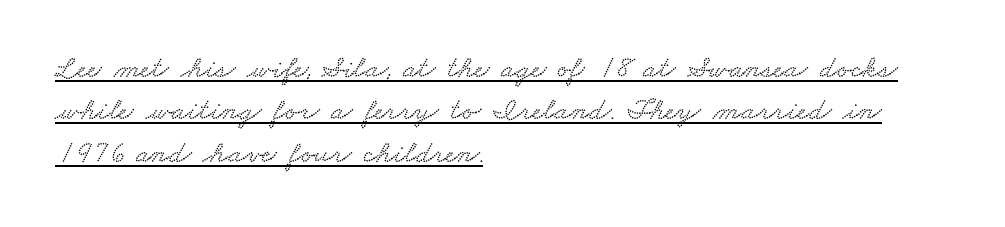
Q: Is the text underlined? A: Yes.
Q: How is the paragraph aligned? A: Left-aligned.
Q: Is the spacing between letters normal or unusually wide? A: Normal.
Q: Is the spacing between lines tight, normal or loose? A: Normal.
Q: Width (condensed, normal, or wide)? A: Wide.
Q: Stroke contrast? A: Low.
Q: x-height? A: Small.
Q: Monospaced? A: No.
